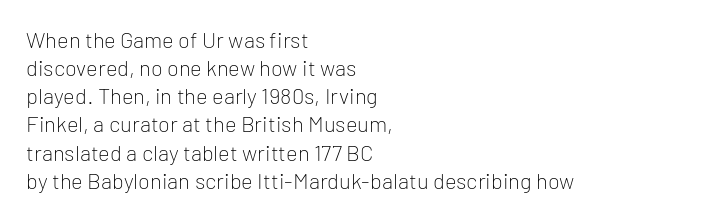
{"italic": "no", "bold": "no", "underline": "no", "align": "left", "line_spacing": "normal", "line_spacing_ratio": 1.28, "letter_spacing": "normal", "letter_spacing_em": 0.0, "glyph_px": 22}
